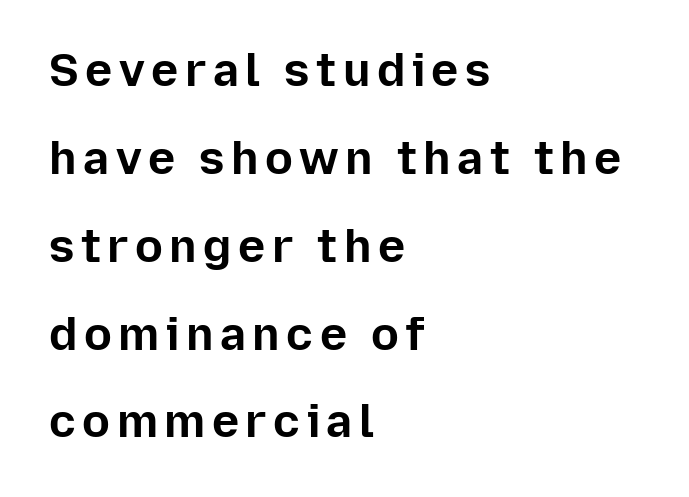
{"serif": "no", "italic": "no", "bold": "yes", "weight": "bold", "width": "normal", "stroke_contrast": "low", "x_height": "medium", "monospaced": "no", "underline": "no", "align": "left", "line_spacing": "loose", "line_spacing_ratio": 1.91, "glyph_px": 46}
